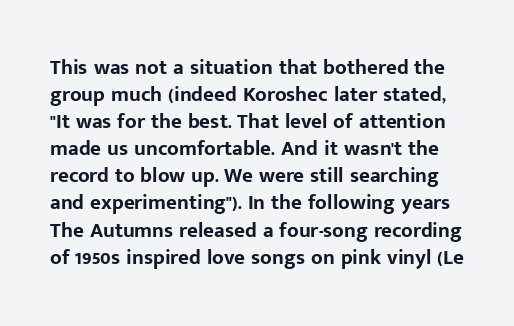
The image shows 21 px bold type, upright; set normal line spacing (1.29x), normal letter spacing, not underlined.
